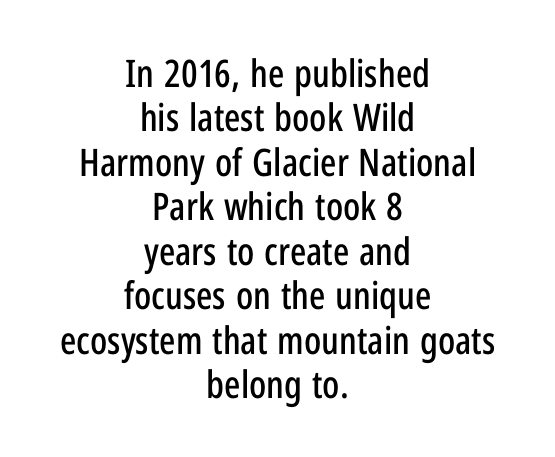
Q: Is the text italic (slanted)? A: No, it is upright.
Q: Is the typeface a serif or a sans-serif typeface? A: Sans-serif.
Q: Is the text underlined? A: No.
Q: How is the paragraph aligned? A: Centered.
Q: Is the spacing between letters normal or unusually wide? A: Normal.
Q: Width (condensed, normal, or wide)? A: Condensed.
Q: Stroke contrast? A: Low.
Q: x-height? A: Medium.
Q: Monospaced? A: No.
